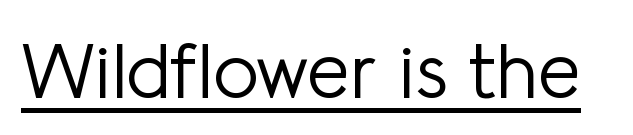
Q: Is the text bold? A: No.
Q: Is the text italic (slanted)? A: No, it is upright.
Q: Is the typeface a serif or a sans-serif typeface? A: Sans-serif.
Q: Is the text underlined? A: Yes.
Q: Is the spacing between letters normal or unusually wide? A: Normal.
Q: Width (condensed, normal, or wide)? A: Normal.
Q: Stroke contrast? A: Low.
Q: x-height? A: Medium.
Q: Monospaced? A: No.
